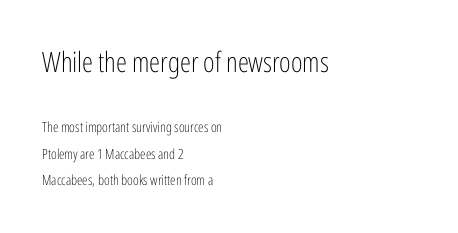
Q: Is the text bold? A: No.
Q: Is the text italic (slanted)? A: No, it is upright.
Q: Is the typeface a serif or a sans-serif typeface? A: Sans-serif.
Q: Is the text underlined? A: No.
Q: How is the paragraph aligned? A: Left-aligned.
Q: Is the spacing between letters normal or unusually wide? A: Normal.
Q: Which block of text is set in a larger size, the first (top) or the second (bottom)? A: The first (top) one.
Q: Width (condensed, normal, or wide)? A: Condensed.
Q: Stroke contrast? A: Low.
Q: x-height? A: Medium.
Q: Monospaced? A: No.
